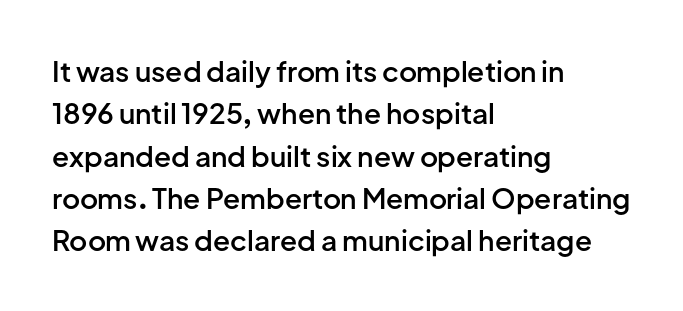
How are the letters spaced? Ordinarily, with no added tracking. This rendering features lettering with no underline. Note the varied advance widths — an 'i' is clearly narrower than an 'm'. These lines were composed using upright roman letters. A semibold gives these letters moderate extra thickness, short of bold.
